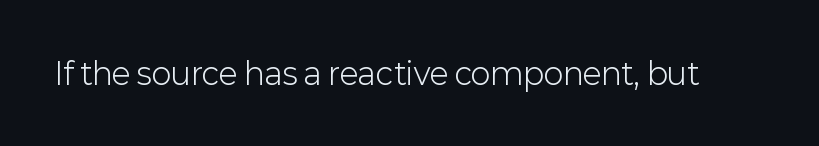
Q: Is the text bold? A: No.
Q: Is the text italic (slanted)? A: No, it is upright.
Q: Is the typeface a serif or a sans-serif typeface? A: Sans-serif.
Q: Is the text underlined? A: No.
Q: Is the spacing between letters normal or unusually wide? A: Normal.
Q: Width (condensed, normal, or wide)? A: Normal.
Q: Stroke contrast? A: Low.
Q: x-height? A: Medium.
Q: Monospaced? A: No.
